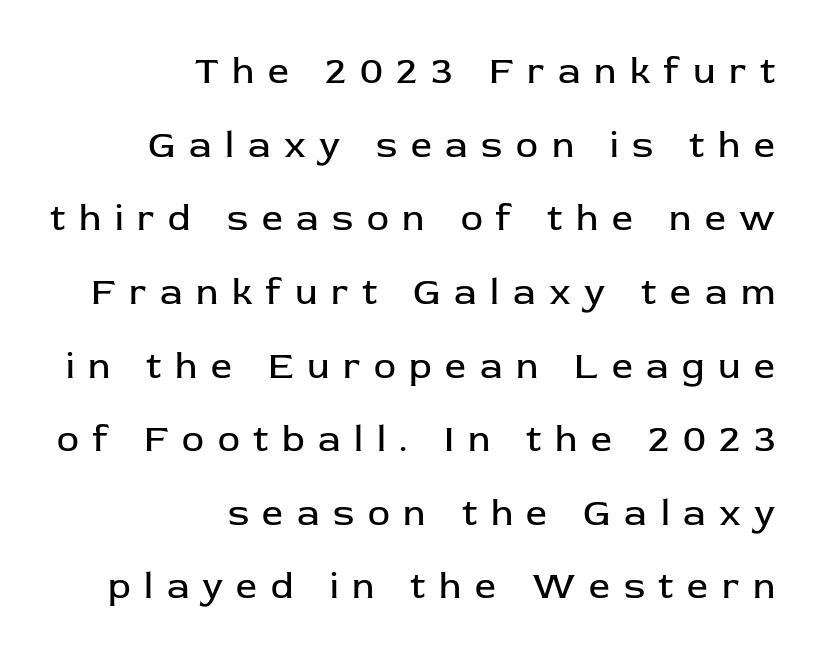
{"serif": "no", "italic": "no", "bold": "no", "weight": "regular", "width": "normal", "stroke_contrast": "low", "x_height": "medium", "monospaced": "no", "underline": "no", "align": "right", "line_spacing": "loose", "line_spacing_ratio": 1.99, "letter_spacing": "wide", "letter_spacing_em": 0.37, "glyph_px": 37}
